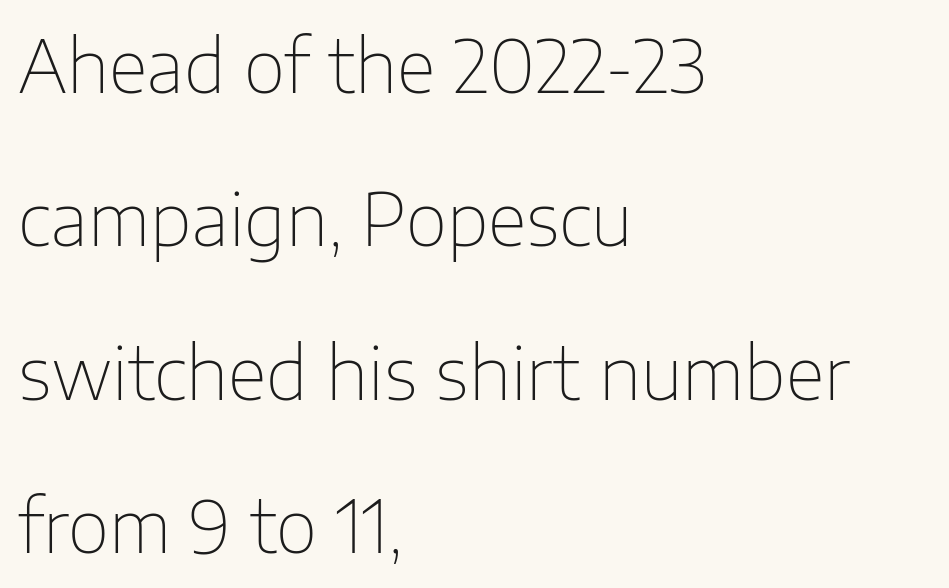
Q: Is the text bold? A: No.
Q: Is the text italic (slanted)? A: No, it is upright.
Q: Is the typeface a serif or a sans-serif typeface? A: Sans-serif.
Q: Is the text underlined? A: No.
Q: How is the paragraph aligned? A: Left-aligned.
Q: Is the spacing between letters normal or unusually wide? A: Normal.
Q: Is the spacing between lines tight, normal or loose? A: Loose.
Q: Width (condensed, normal, or wide)? A: Normal.
Q: Stroke contrast? A: Low.
Q: x-height? A: Medium.
Q: Monospaced? A: No.
